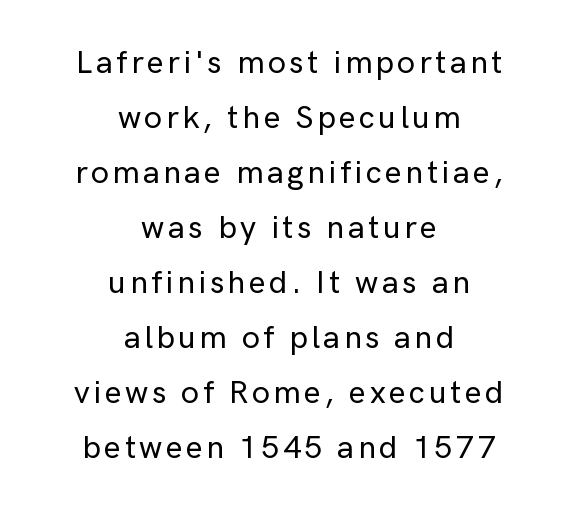
The image shows 32 px sans-serif type, upright; set centered, line spacing 1.72x, not underlined; low stroke contrast and a medium x-height.
